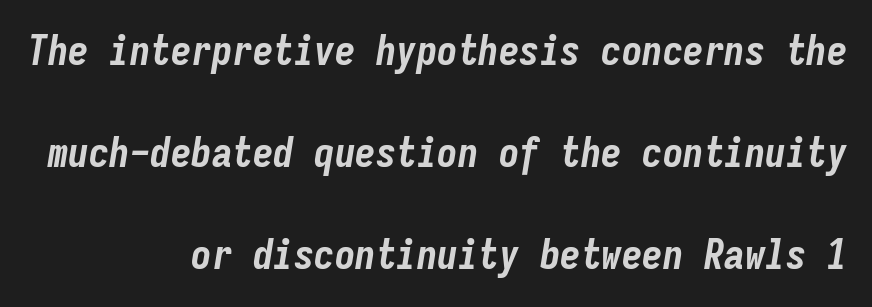
The passage shown has conventional tracking throughout. Quick note: underline off. The characters look thick and weighty, a clear bold. The lettering tilts uniformly, giving the passage an italic look.
